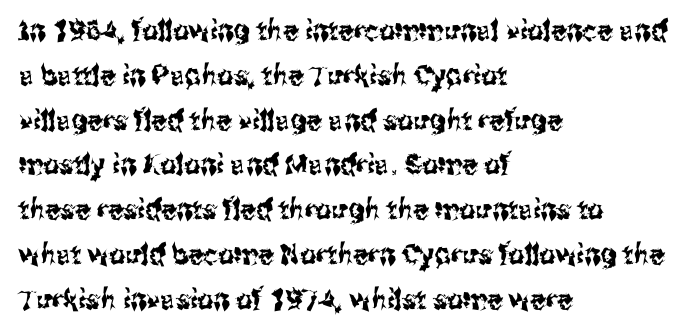
Q: Is the text italic (slanted)? A: No, it is upright.
Q: Is the typeface a serif or a sans-serif typeface? A: Sans-serif.
Q: Is the text underlined? A: No.
Q: How is the paragraph aligned? A: Left-aligned.
Q: Is the spacing between letters normal or unusually wide? A: Normal.
Q: Is the spacing between lines tight, normal or loose? A: Normal.
Q: Width (condensed, normal, or wide)? A: Condensed.
Q: Stroke contrast? A: Medium.
Q: x-height? A: Medium.
Q: Monospaced? A: No.
